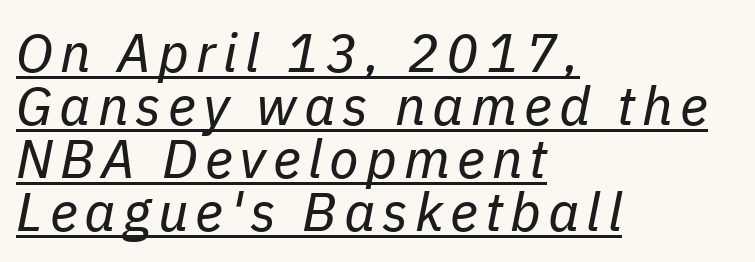
No chunkiness to these letters — they're not bold. Decoration check: the copy is underlined. The face used here is proportionally spaced, like ordinary book or web type. Italic? Definitely — the glyphs are oblique. A student would call this left alignment; a typographer would say flush left, rag right. One glance says dense: line gaps are narrower than usual.
